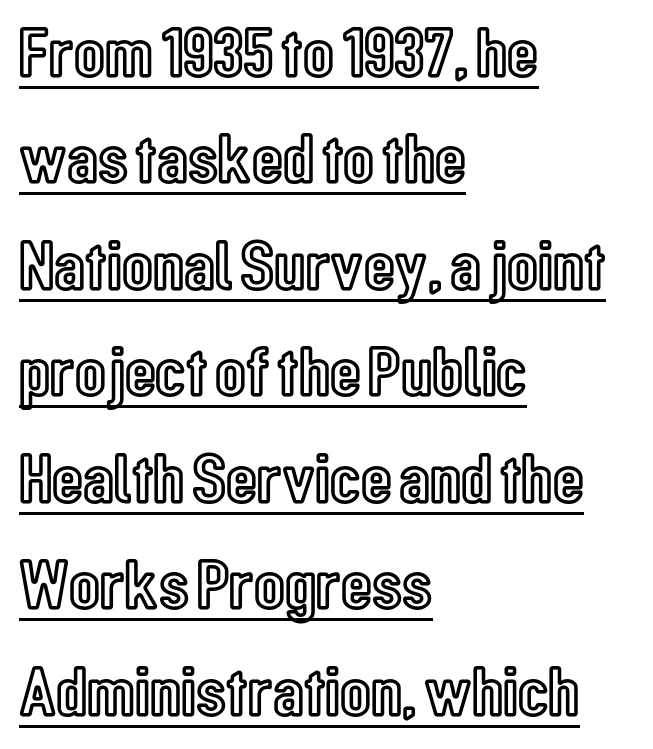
{"italic": "no", "width": "condensed", "x_height": "medium", "monospaced": "no", "underline": "yes", "align": "left", "line_spacing": "normal", "line_spacing_ratio": 1.5, "letter_spacing": "normal", "letter_spacing_em": 0.0, "glyph_px": 71}
